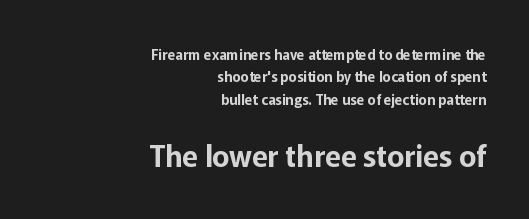
The setting favours the right margin, as signatures and pull-quotes sometimes do. The typeface chosen for these lines omits serifs. This is roman type, the default non-slanted kind. The zone under the glyphs is completely vacant.
